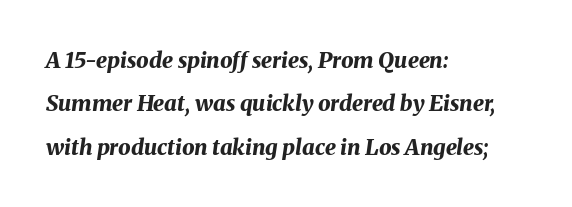
The image shows 22 px bold type, italic (leaning right); set left-aligned, loose line spacing (1.97x), normal letter spacing, not underlined.
